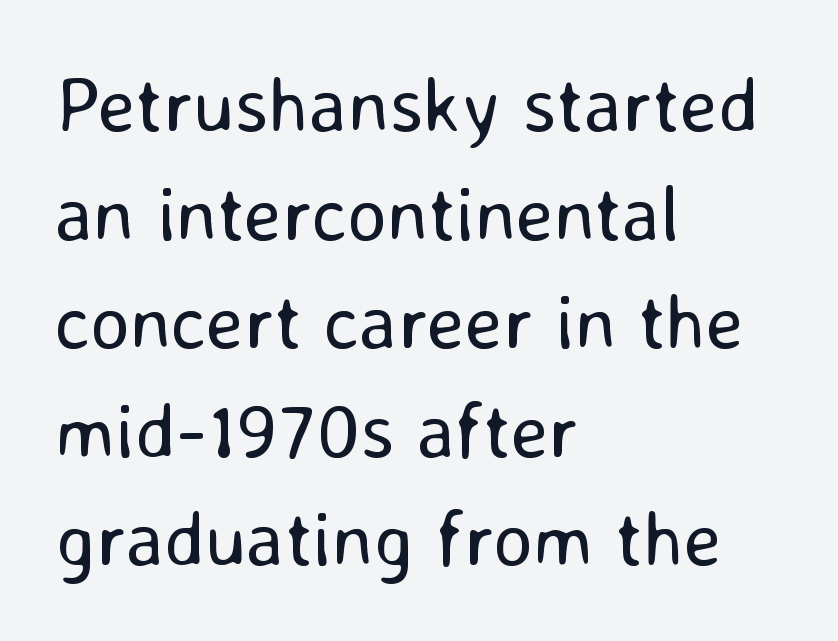
Q: Is the text bold? A: No.
Q: Is the text italic (slanted)? A: No, it is upright.
Q: Is the typeface a serif or a sans-serif typeface? A: Sans-serif.
Q: Is the text underlined? A: No.
Q: How is the paragraph aligned? A: Left-aligned.
Q: Is the spacing between letters normal or unusually wide? A: Normal.
Q: Is the spacing between lines tight, normal or loose? A: Normal.
Q: Width (condensed, normal, or wide)? A: Normal.
Q: Stroke contrast? A: Low.
Q: x-height? A: Medium.
Q: Monospaced? A: No.
